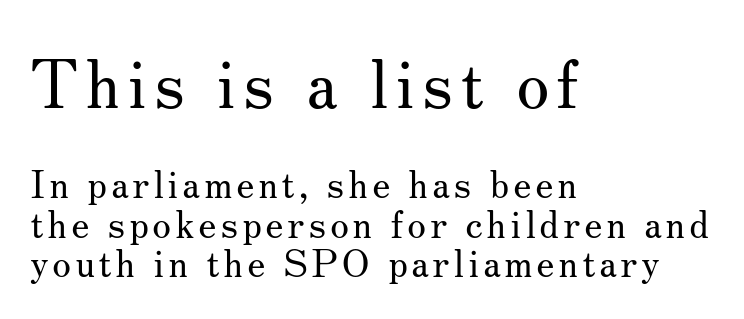
Italic? Not at all — the glyphs are vertical. Caption: face not bold, strokes unweighted. Compared with typical paragraphs, the rows here are closer together. Block one is the big one; block two sits smaller underneath. Descender tails drop into unmarked territory. Small tapered or slab feet sit at the stroke ends, so this counts as serif.
